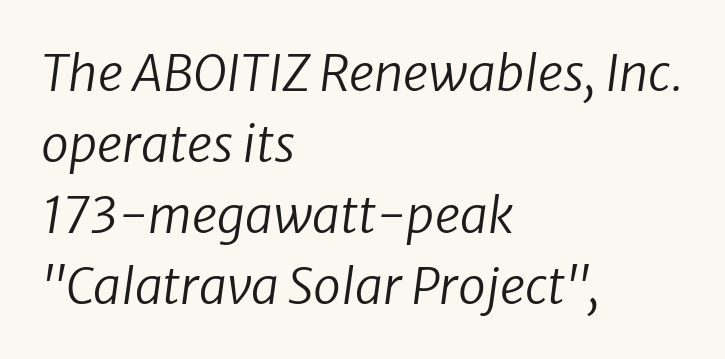
Standard letterfit; no display-style spreading of the glyphs. Ink coverage per letter is moderate at most. Serifs: no, the terminals of the letterforms are clean. Teacher's note: observe the even left margin — that is flush-left alignment. The space beneath each line is pristine and unruled.
